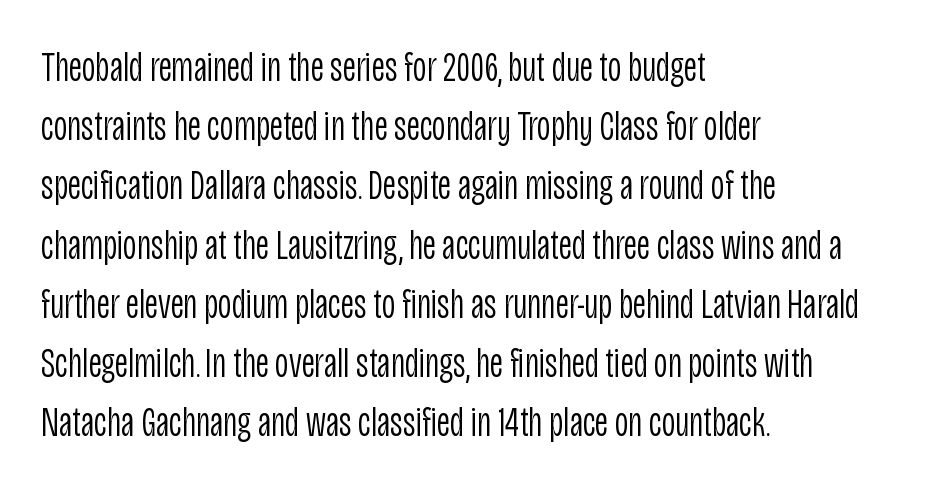
Check the space under the baseline: it is left empty. Each new line begins a customary step beneath the previous one. Left-aligned paragraph, ragged on the right. No heavy texture on the line: the type isn't bold.
